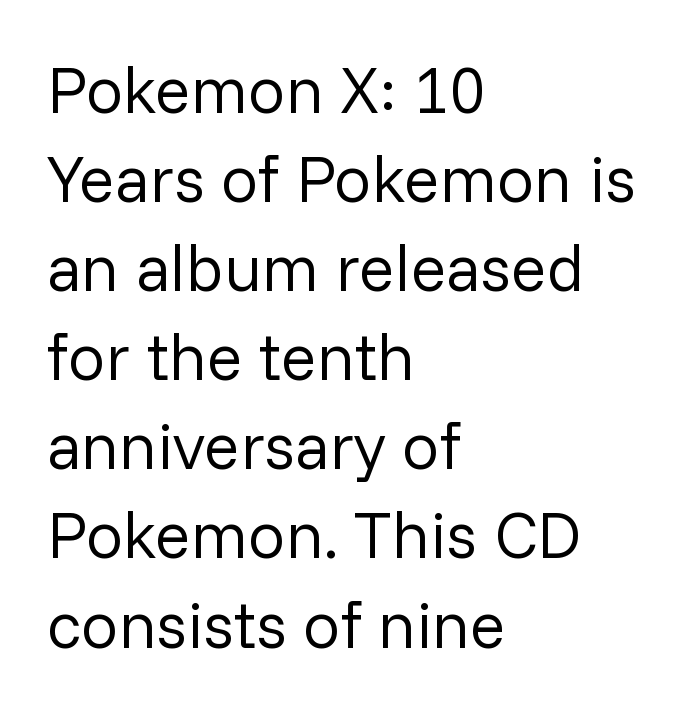
The image shows 66 px regular-weight sans-serif type, upright; set left-aligned, normal line spacing (1.35x), normal letter spacing, not underlined; low stroke contrast and a medium x-height.
